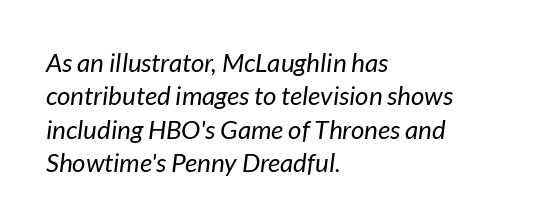
Q: Is the text bold? A: No.
Q: Is the text italic (slanted)? A: Yes, it leans right by about 7 degrees.
Q: Is the text underlined? A: No.
Q: How is the paragraph aligned? A: Left-aligned.
Q: Is the spacing between letters normal or unusually wide? A: Normal.
Q: Is the spacing between lines tight, normal or loose? A: Normal.
